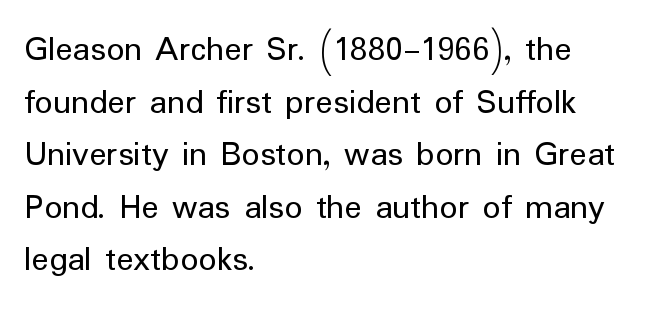
{"serif": "no", "italic": "no", "bold": "no", "weight": "regular", "width": "normal", "stroke_contrast": "low", "x_height": "medium", "monospaced": "no", "underline": "no", "align": "left", "line_spacing": "normal", "line_spacing_ratio": 1.46, "letter_spacing": "normal", "letter_spacing_em": 0.0, "glyph_px": 36}
